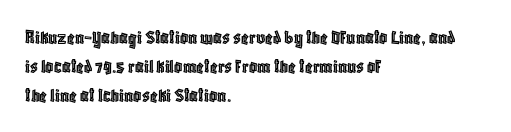
{"italic": "no", "underline": "no", "align": "left", "line_spacing": "normal", "line_spacing_ratio": 1.44, "letter_spacing": "normal", "letter_spacing_em": 0.0, "glyph_px": 20}
